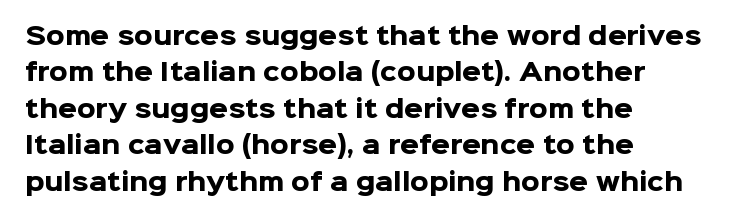
Q: Is the text bold? A: Yes.
Q: Is the text italic (slanted)? A: No, it is upright.
Q: Is the text underlined? A: No.
Q: How is the paragraph aligned? A: Left-aligned.
Q: Is the spacing between letters normal or unusually wide? A: Normal.
Q: Is the spacing between lines tight, normal or loose? A: Normal.
